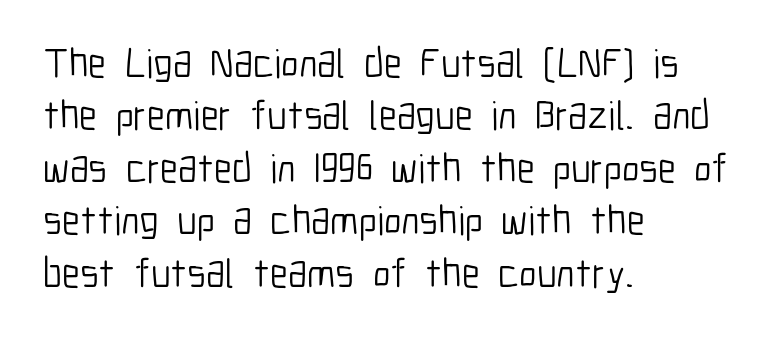
{"serif": "no", "italic": "no", "bold": "no", "weight": "light", "width": "condensed", "stroke_contrast": "low", "x_height": "medium", "monospaced": "no", "underline": "no", "align": "left", "line_spacing": "normal", "line_spacing_ratio": 1.28, "letter_spacing": "normal", "letter_spacing_em": 0.0, "glyph_px": 41}
